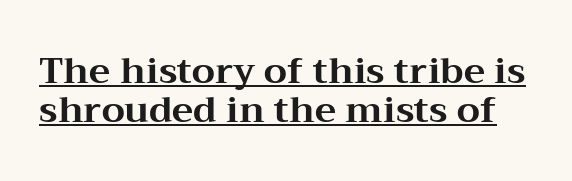
Q: Is the text bold? A: Yes.
Q: Is the text italic (slanted)? A: No, it is upright.
Q: Is the typeface a serif or a sans-serif typeface? A: Serif.
Q: Is the text underlined? A: Yes.
Q: Is the spacing between letters normal or unusually wide? A: Normal.
Q: Is the spacing between lines tight, normal or loose? A: Tight.
Q: Width (condensed, normal, or wide)? A: Wide.
Q: Stroke contrast? A: Medium.
Q: x-height? A: Medium.
Q: Monospaced? A: No.
